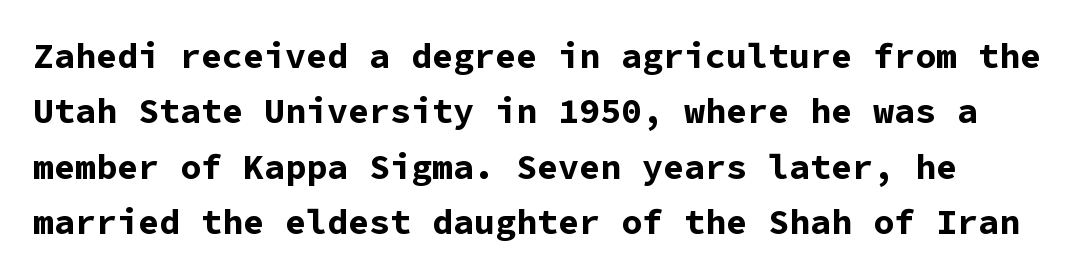
Q: Is the text bold? A: Yes.
Q: Is the text italic (slanted)? A: No, it is upright.
Q: Is the typeface a serif or a sans-serif typeface? A: Sans-serif.
Q: Is the text underlined? A: No.
Q: Is the spacing between letters normal or unusually wide? A: Normal.
Q: Is the spacing between lines tight, normal or loose? A: Normal.
Q: Width (condensed, normal, or wide)? A: Normal.
Q: Stroke contrast? A: Low.
Q: x-height? A: Medium.
Q: Monospaced? A: Yes.
